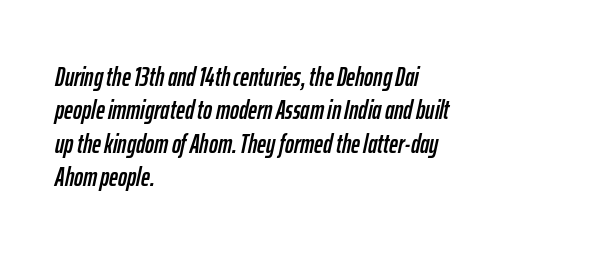
{"italic": "yes", "lean": "right", "slant_degrees": 12, "underline": "no", "align": "left", "line_spacing_ratio": 1.24, "letter_spacing": "normal", "letter_spacing_em": 0.0, "glyph_px": 27}
